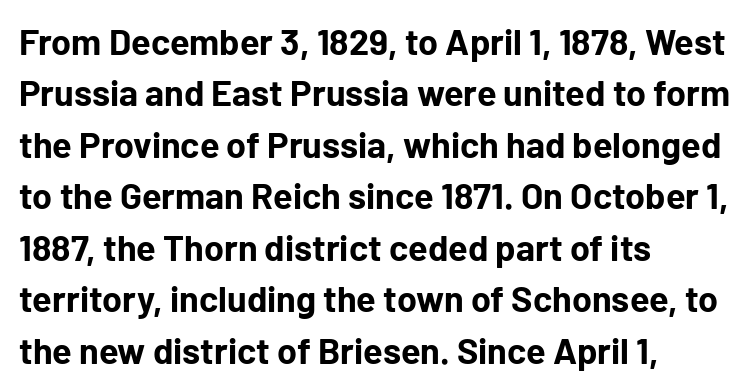
{"serif": "no", "italic": "no", "bold": "yes", "weight": "bold", "width": "normal", "stroke_contrast": "low", "x_height": "medium", "monospaced": "no", "underline": "no", "align": "left", "line_spacing": "normal", "line_spacing_ratio": 1.43, "letter_spacing": "normal", "letter_spacing_em": 0.0, "glyph_px": 36}
